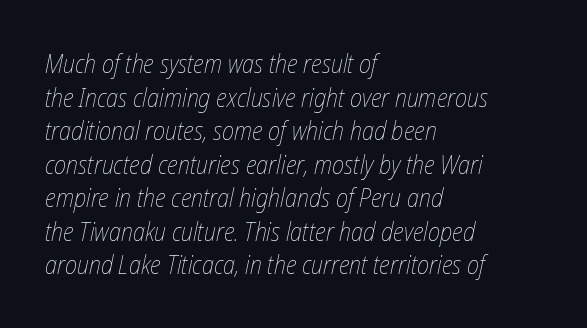
This sample uses an oblique cut, with every glyph tilted off the vertical. Inter-character spacing is left at the font's built-in metrics. Descender tails drop into unmarked territory. Is there much room between lines? A standard amount, neither cramped nor airy.
